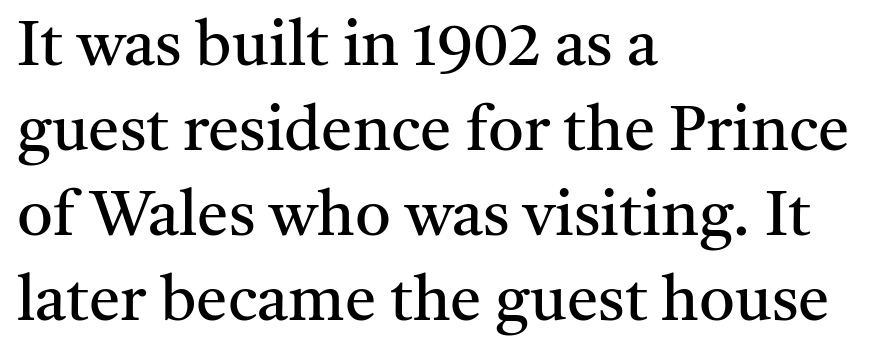
The type family on display is of the serif kind. Interline gaps are of average width in this sample. Is the stroke heavy? The answer is a plain regular-or-lighter. The lines in this sample share a left origin and differ only in where they stop. Here the designer chose a conventional face with non-uniform glyph widths.
